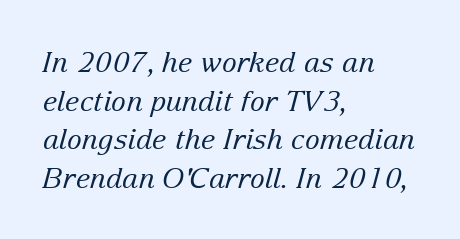
{"serif": "yes", "italic": "yes", "lean": "right", "slant_degrees": 15, "bold": "no", "weight": "regular", "width": "normal", "stroke_contrast": "low", "x_height": "medium", "monospaced": "no", "underline": "no", "align": "left", "line_spacing": "normal", "line_spacing_ratio": 1.38, "letter_spacing": "normal", "letter_spacing_em": 0.0, "glyph_px": 28}
